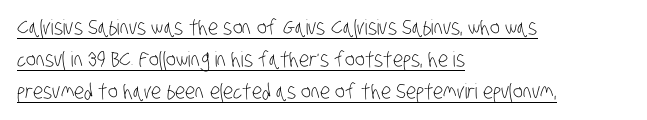
Does the copy run flush right? No — it runs flush left. Each line of the rendering has a horizontal stroke beneath the glyphs. The gaps between neighbouring characters are ordinary and unremarkable. The space between consecutive lines is moderate.
